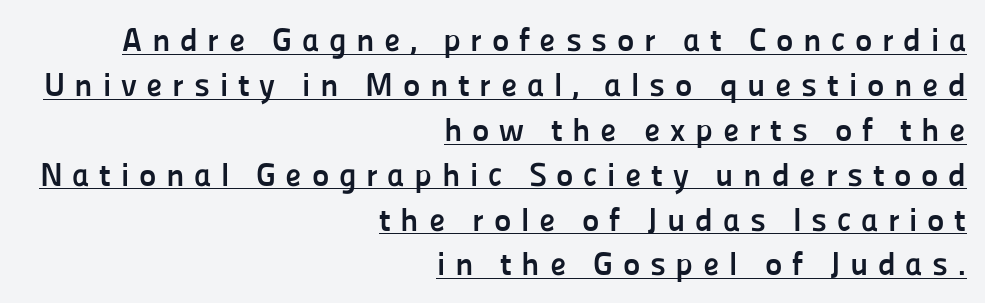
This sample keeps an unexceptional amount of space between lines. Think of a printed novel: that variable character pitch is what you see here. This sample carries an underscore along the baseline area. Its strokes are broad and dark, the hallmark of bold type. Does the lettering tilt? It doesn't — this is upright.
